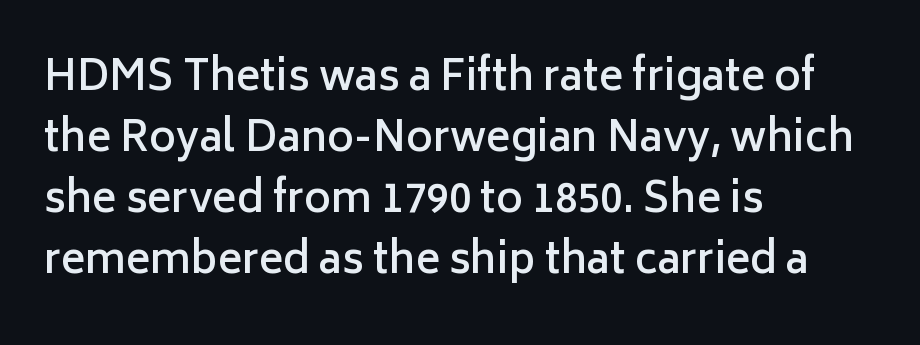
The image shows 41 px semibold sans-serif type, upright; set left-aligned, normal line spacing (1.49x), normal letter spacing, not underlined; low stroke contrast and a medium x-height.
